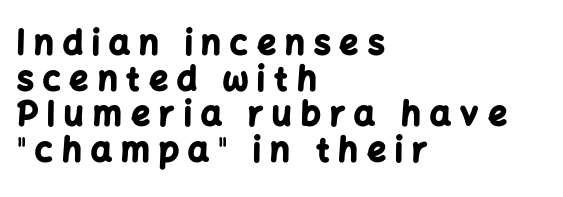
{"serif": "no", "italic": "no", "bold": "yes", "weight": "bold", "width": "normal", "stroke_contrast": "low", "x_height": "medium", "monospaced": "no", "underline": "no", "align": "left", "line_spacing": "tight", "line_spacing_ratio": 1.08, "letter_spacing": "wide", "letter_spacing_em": 0.28, "glyph_px": 33}
